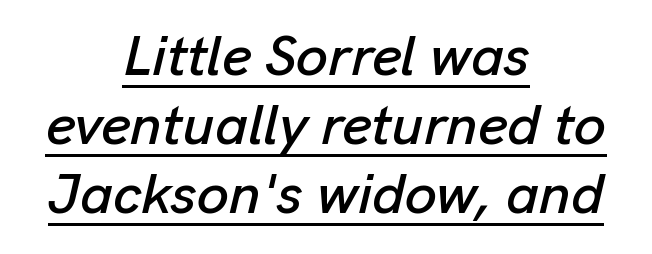
The rendering uses natural spacing where letterforms have individual widths. Check the space under the baseline: a stroke is drawn there. The line texture is even and compact thanks to regular tracking. Short and long lines alike share a common midpoint.
